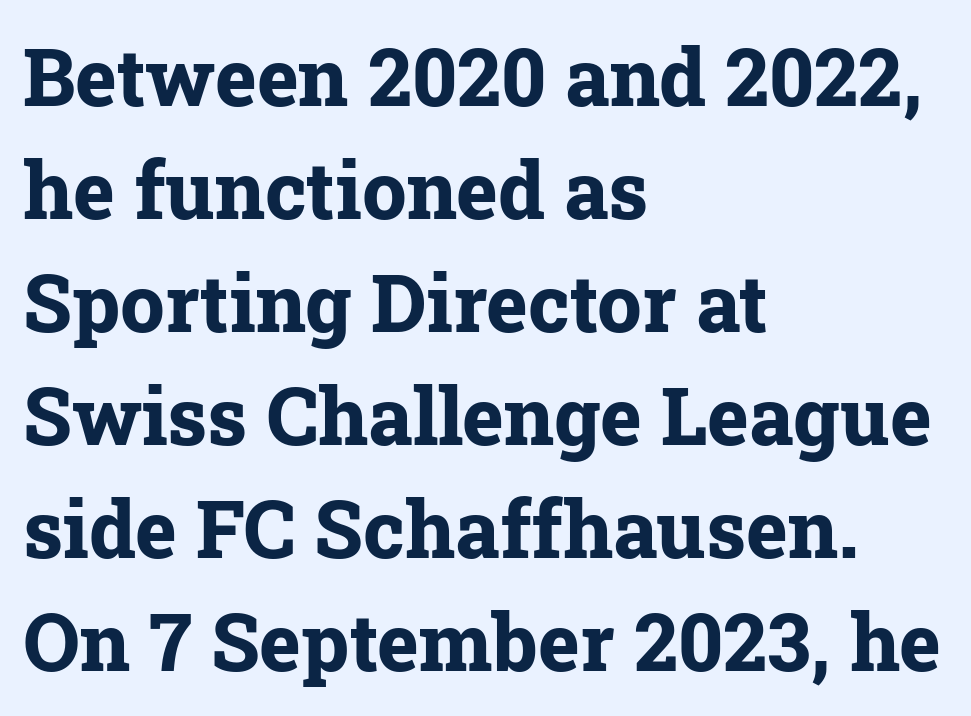
{"serif": "yes", "italic": "no", "bold": "yes", "weight": "bold", "width": "normal", "stroke_contrast": "low", "x_height": "medium", "monospaced": "no", "underline": "no", "align": "left", "line_spacing": "normal", "line_spacing_ratio": 1.43, "letter_spacing": "normal", "letter_spacing_em": 0.0, "glyph_px": 79}
